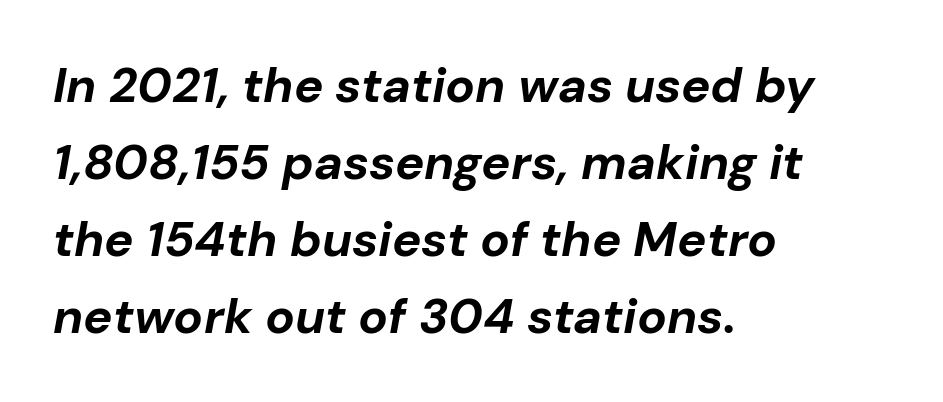
Q: Is the text bold? A: Yes.
Q: Is the text italic (slanted)? A: Yes, it leans right by about 10 degrees.
Q: Is the text underlined? A: No.
Q: How is the paragraph aligned? A: Left-aligned.
Q: Is the spacing between letters normal or unusually wide? A: Normal.
Q: Is the spacing between lines tight, normal or loose? A: Normal.
Q: Width (condensed, normal, or wide)? A: Normal.
Q: Stroke contrast? A: Low.
Q: x-height? A: Medium.
Q: Monospaced? A: No.
